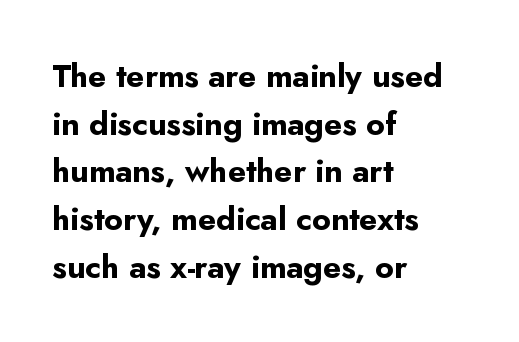
The passage shown is not underscored anywhere. Bold? Absolutely — the strokes are thick and heavy. The letters carry no serifs — their stems end cleanly without finishing strokes. Short note: letters normally spaced. Upright lettering throughout. Here the designer chose a conventional face with non-uniform glyph widths.
